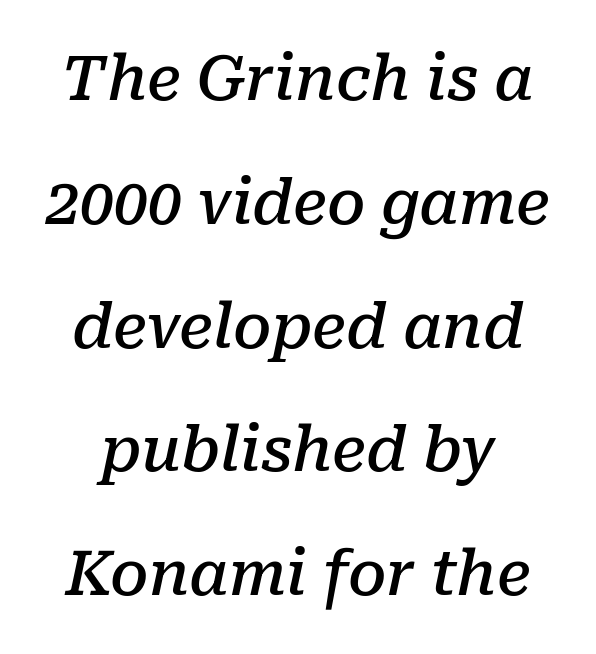
Q: Is the text bold? A: Semi-bold.
Q: Is the text italic (slanted)? A: Yes, it leans right by about 10 degrees.
Q: Is the typeface a serif or a sans-serif typeface? A: Serif.
Q: Is the text underlined? A: No.
Q: Is the spacing between letters normal or unusually wide? A: Normal.
Q: Is the spacing between lines tight, normal or loose? A: Loose.
Q: Width (condensed, normal, or wide)? A: Normal.
Q: Stroke contrast? A: Low.
Q: x-height? A: Medium.
Q: Monospaced? A: No.
